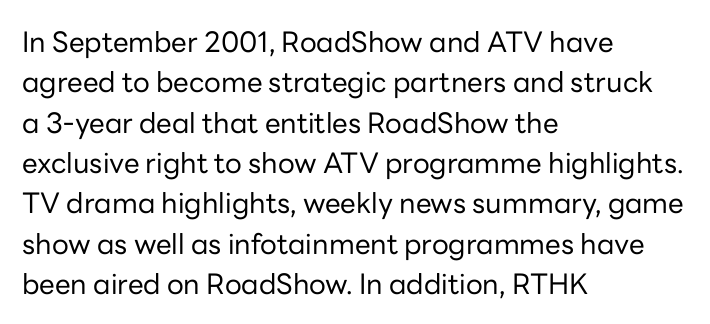
{"serif": "no", "italic": "no", "bold": "no", "weight": "regular", "width": "normal", "stroke_contrast": "low", "x_height": "medium", "monospaced": "no", "underline": "no", "align": "left", "line_spacing": "normal", "line_spacing_ratio": 1.44, "letter_spacing": "normal", "letter_spacing_em": 0.0, "glyph_px": 28}
